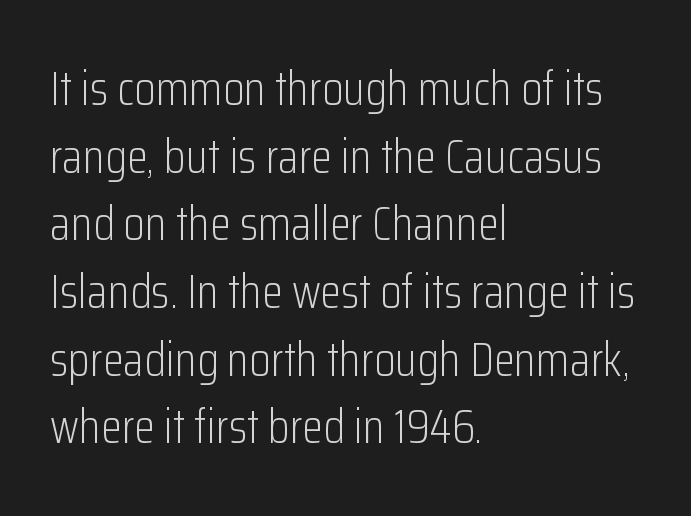
{"serif": "no", "italic": "no", "bold": "no", "weight": "light", "width": "condensed", "stroke_contrast": "low", "x_height": "medium", "monospaced": "no", "underline": "no", "align": "left", "line_spacing": "normal", "line_spacing_ratio": 1.41, "letter_spacing": "normal", "letter_spacing_em": 0.0, "glyph_px": 48}
